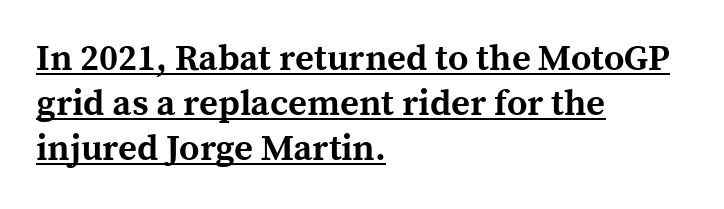
Q: Is the text bold? A: Yes.
Q: Is the text italic (slanted)? A: No, it is upright.
Q: Is the typeface a serif or a sans-serif typeface? A: Serif.
Q: Is the text underlined? A: Yes.
Q: How is the paragraph aligned? A: Left-aligned.
Q: Is the spacing between letters normal or unusually wide? A: Normal.
Q: Is the spacing between lines tight, normal or loose? A: Normal.
Q: Width (condensed, normal, or wide)? A: Normal.
Q: x-height? A: Medium.
Q: Monospaced? A: No.
